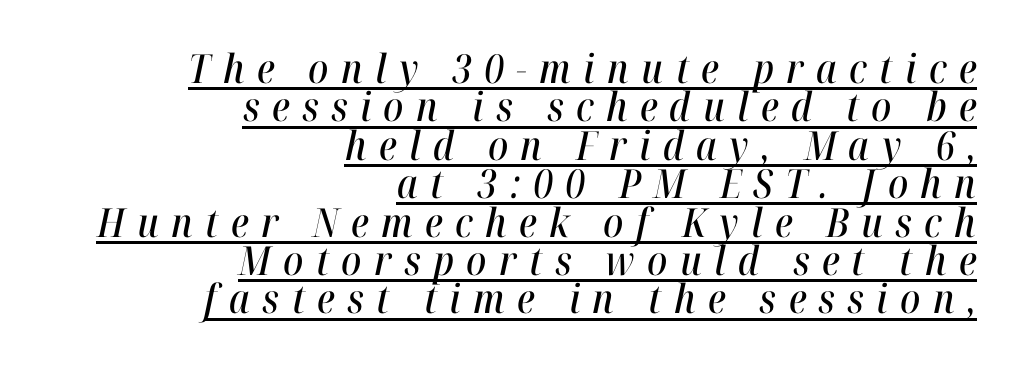
Notice how the passage keeps a crisp vertical edge on the right only. The letters advance in unequal steps, a hallmark of proportional type. Would a proofreader flag this as italicized? Yes. Quick note: interline space is minimal. Honestly, the underline is the first thing you notice here. Display-style spreading of the glyphs; the letterfit is very open.
